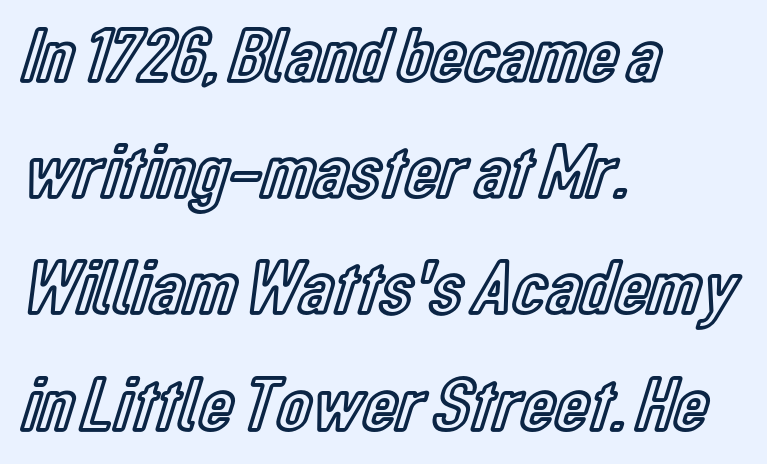
The image shows 78 px condensed type; set left-aligned, normal line spacing (1.49x), normal letter spacing, not underlined; a medium x-height.
